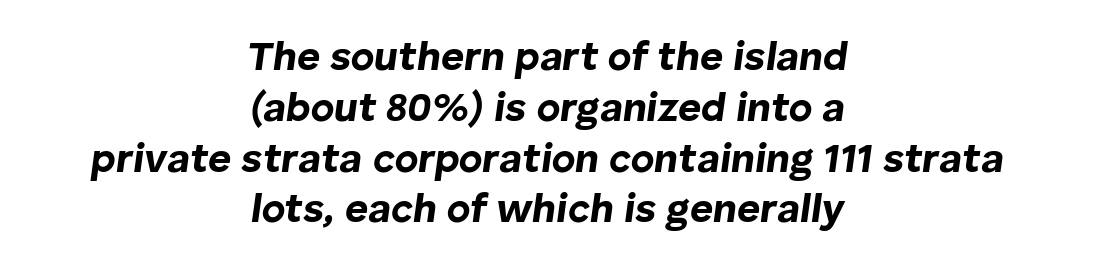
{"italic": "yes", "lean": "right", "slant_degrees": 8, "bold": "yes", "weight": "bold", "width": "normal", "stroke_contrast": "low", "x_height": "medium", "monospaced": "no", "underline": "no", "align": "center", "line_spacing": "normal", "line_spacing_ratio": 1.27, "letter_spacing": "normal", "letter_spacing_em": 0.0, "glyph_px": 40}
